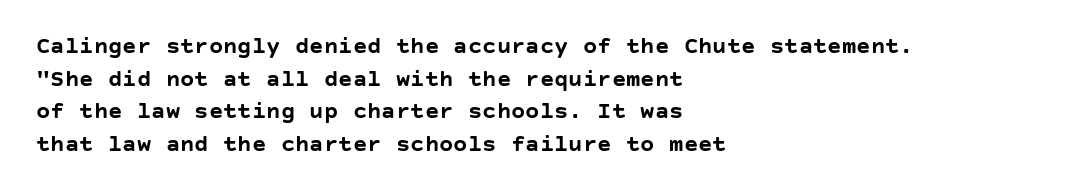
The rendering uses a moderate line-height, typical for paragraphs. The typography opts for an upright posture over an oblique one. Each word holds together tightly as a unit, with standard inter-letter gaps. Left-aligned paragraph, ragged on the right. The sample has been set heavy, in full bold. The string is rendered with underlining switched off.
